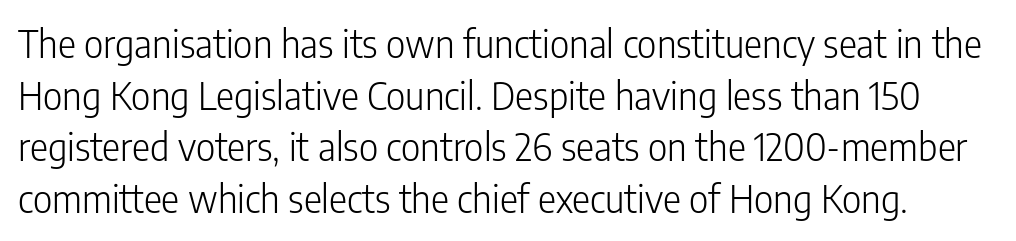
Q: Is the text bold? A: No.
Q: Is the text italic (slanted)? A: No, it is upright.
Q: Is the typeface a serif or a sans-serif typeface? A: Sans-serif.
Q: Is the text underlined? A: No.
Q: Is the spacing between letters normal or unusually wide? A: Normal.
Q: Is the spacing between lines tight, normal or loose? A: Normal.
Q: Width (condensed, normal, or wide)? A: Condensed.
Q: Stroke contrast? A: Low.
Q: x-height? A: Medium.
Q: Monospaced? A: No.
